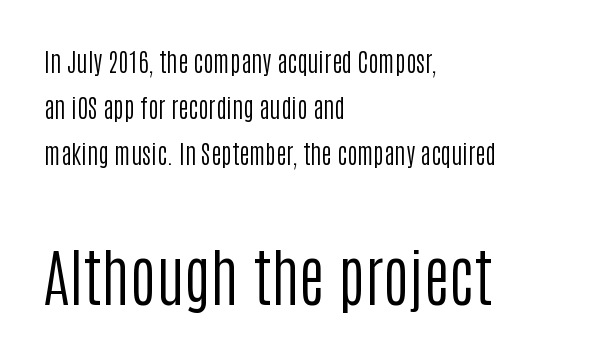
{"serif": "no", "italic": "no", "bold": "no", "weight": "regular", "width": "condensed", "stroke_contrast": "low", "x_height": "large", "monospaced": "no", "underline": "no", "align": "left", "line_spacing_ratio": 1.84, "letter_spacing": "normal", "letter_spacing_em": 0.0, "larger_block": "second", "size_ratio": 2.52, "glyph_px": 63}
